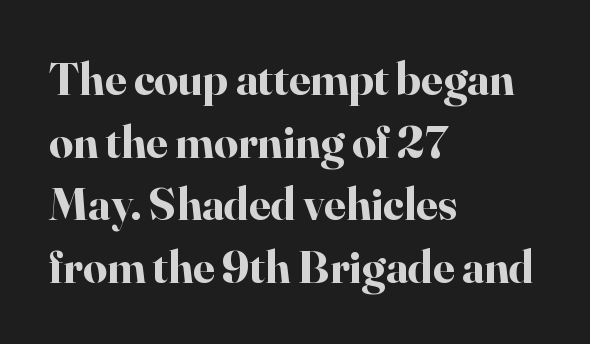
The passage shown is typeset with a serif family. Is there much room between lines? A standard amount, neither cramped nor airy. Each letter keeps its own natural width here, so spacing adapts to shape. Only glyphs here, with clear space below each row. Does the copy run flush right? No — it runs flush left.
